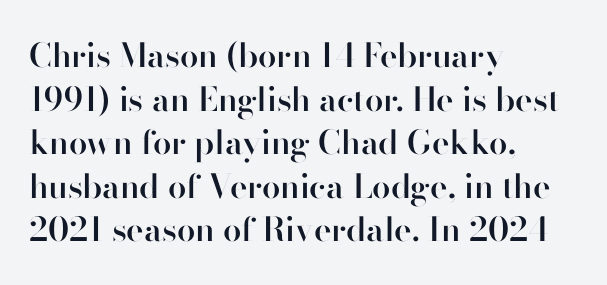
Tracking value appears to be zero — textbook default spacing. This is roman type, the default non-slanted kind. Each letter's strokes conclude bluntly, with no projecting serifs. Lines of text with bare space underneath.
